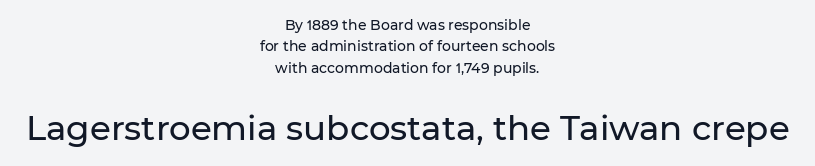
{"serif": "no", "italic": "no", "width": "normal", "stroke_contrast": "low", "x_height": "medium", "monospaced": "no", "underline": "no", "align": "center", "line_spacing": "normal", "line_spacing_ratio": 1.53, "letter_spacing": "normal", "letter_spacing_em": 0.0, "larger_block": "second", "size_ratio": 2.43, "glyph_px": 34}
